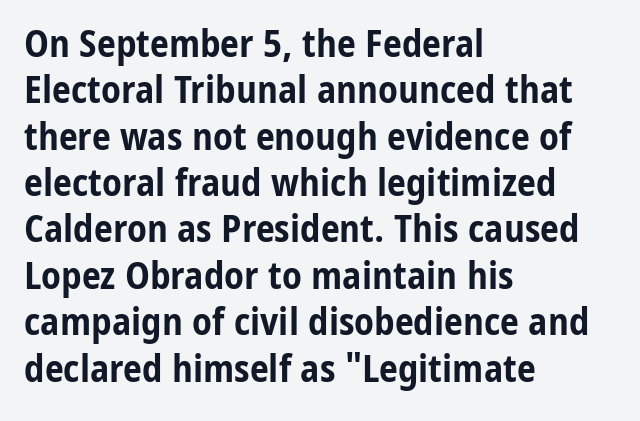
The image shows 38 px bold, condensed sans-serif type, upright; set left-aligned, line spacing 1.22x, normal letter spacing, not underlined; low stroke contrast and a medium x-height.
